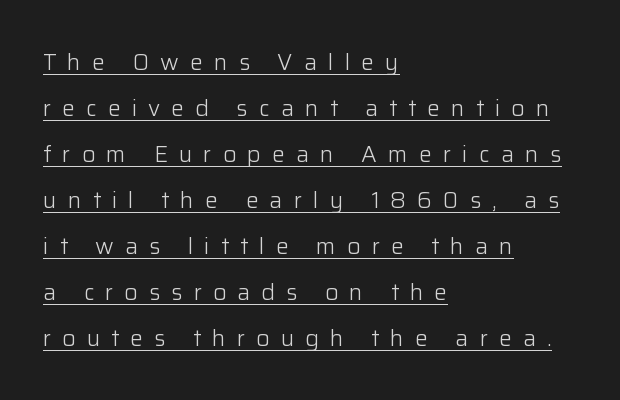
The image shows 23 px text type, upright; set left-aligned, loose line spacing (2.0x), unusually wide letter spacing (+0.48 em), underlined.
